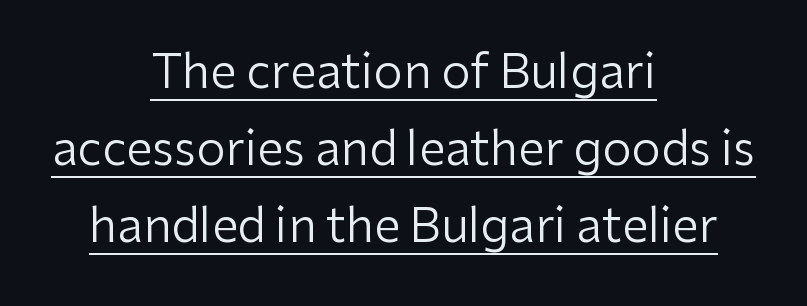
The image shows 47 px regular-weight sans-serif type, upright; set centered, normal line spacing (1.64x), normal letter spacing, underlined; low stroke contrast and a medium x-height.
